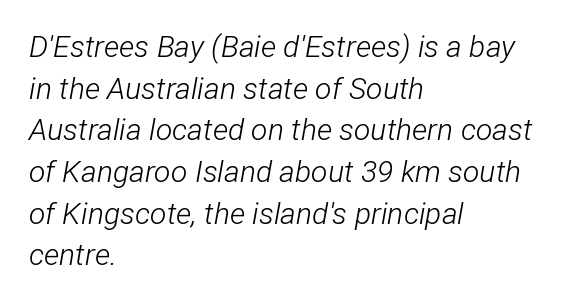
The image shows 30 px light, condensed type, italic (leaning right); set left-aligned, normal line spacing (1.39x), normal letter spacing, not underlined; low stroke contrast and a medium x-height.
